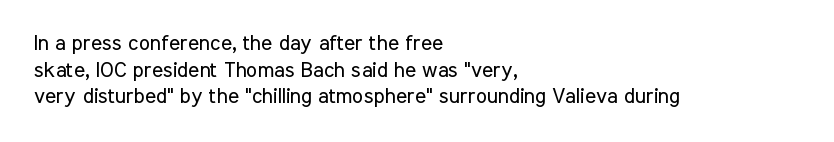
Summary of weight: not heavy and not bold. The vertical gap from one line to the next is medium. The type is set solid horizontally, with unmodified tracking. No italicization has been applied; the sample stays upright. The paragraph shown leans on its left margin. The gap between lines stays unmarked.
